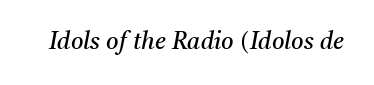
{"italic": "yes", "lean": "right", "slant_degrees": 11, "bold": "no", "underline": "no", "letter_spacing": "normal", "letter_spacing_em": 0.0, "glyph_px": 24}
